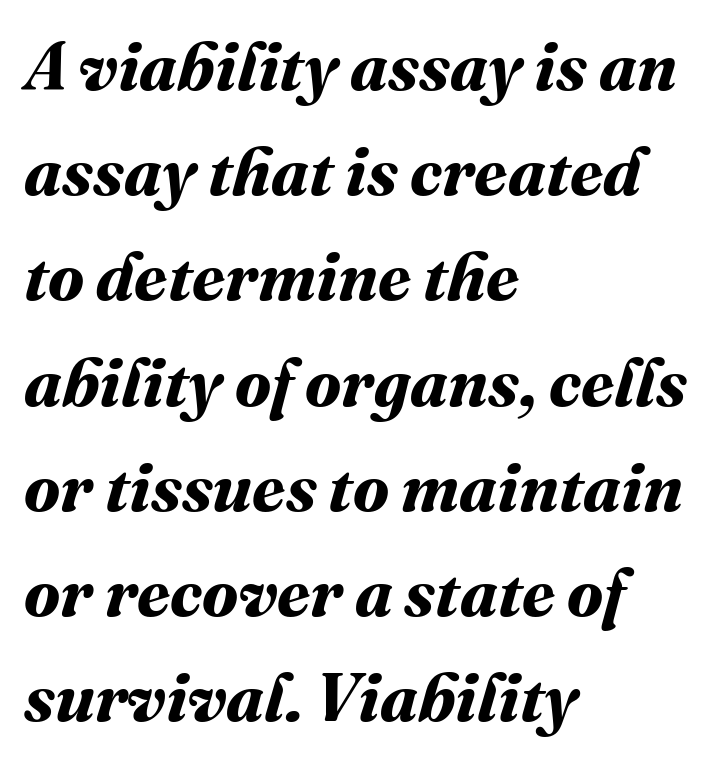
Visually the block forms a straight wall on the left and a jagged coastline on the right. Tracking value appears to be zero — textbook default spacing. Rule under the text: the space is simply empty. Proportional: the letters do not fall into vertical columns.
